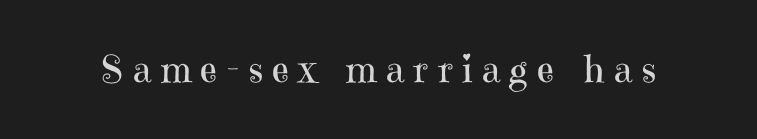
Heaviness? Minimal to ordinary, like unemphasized prose. Here the glyphs are tracked loosely, breaking word shapes into spaced letters. The face used here is proportionally spaced, like ordinary book or web type. Observe the serifs anchoring each vertical stroke in this sample.
